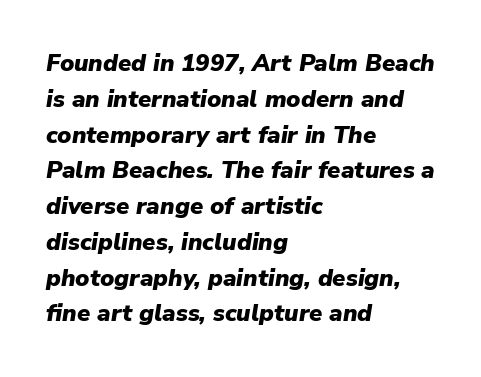
The image shows 24 px bold type, italic (leaning right); set left-aligned, normal line spacing (1.49x), normal letter spacing, not underlined.
